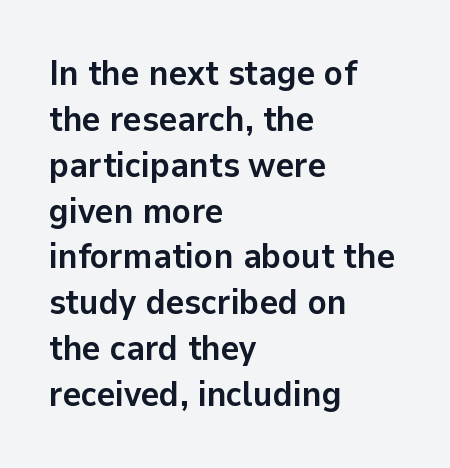
The image shows 35 px semibold sans-serif type, upright; set left-aligned, normal line spacing (1.31x), normal letter spacing, not underlined; low stroke contrast and a medium x-height.
